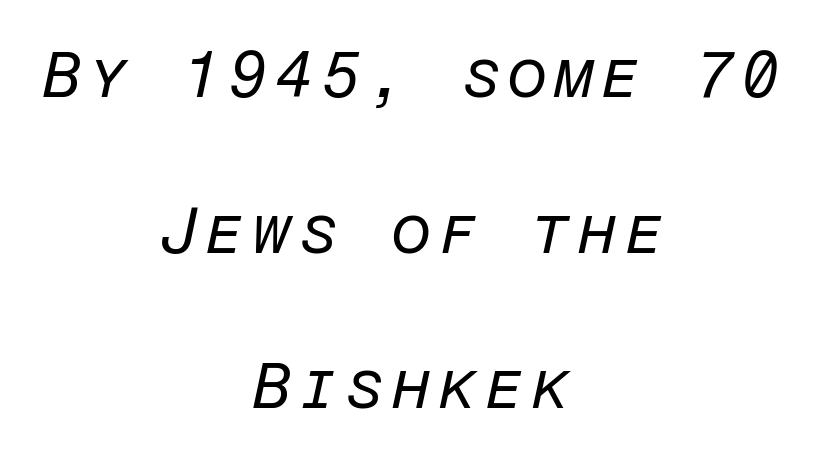
Honestly, the rows look like they've been pulled way apart. No word sits above an underline. The typeface has the unassuming heft of standard copy or less. Typeset on center — no edge is straight.
